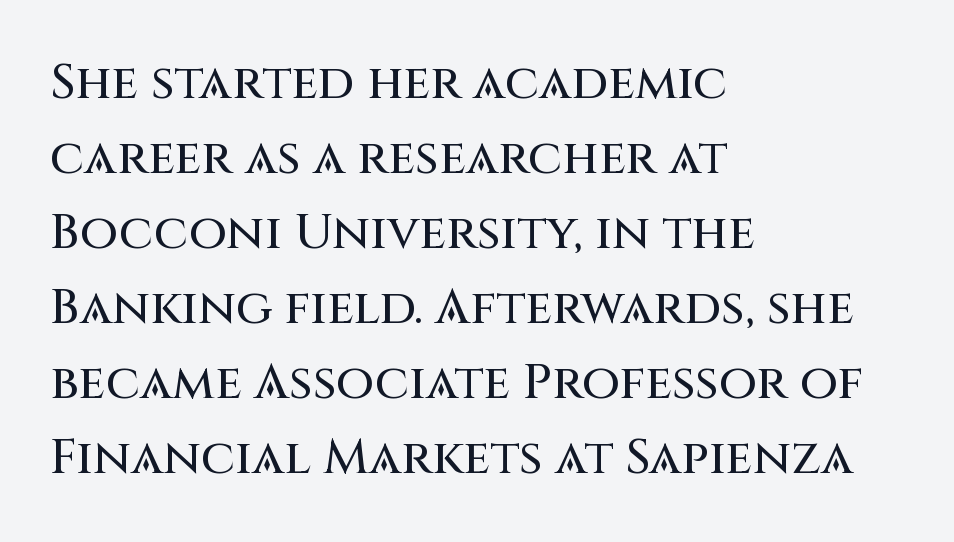
Q: Is the text italic (slanted)? A: No, it is upright.
Q: Is the typeface a serif or a sans-serif typeface? A: Sans-serif.
Q: Is the text underlined? A: No.
Q: How is the paragraph aligned? A: Left-aligned.
Q: Is the spacing between letters normal or unusually wide? A: Normal.
Q: Is the spacing between lines tight, normal or loose? A: Normal.
Q: Width (condensed, normal, or wide)? A: Normal.
Q: Stroke contrast? A: Medium.
Q: x-height? A: Large.
Q: Monospaced? A: No.
